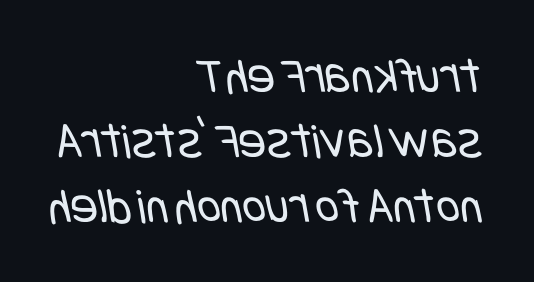
The image shows 51 px regular-weight, condensed sans-serif type; set right-aligned, normal line spacing (1.27x), normal letter spacing, not underlined; low stroke contrast and a large x-height.
